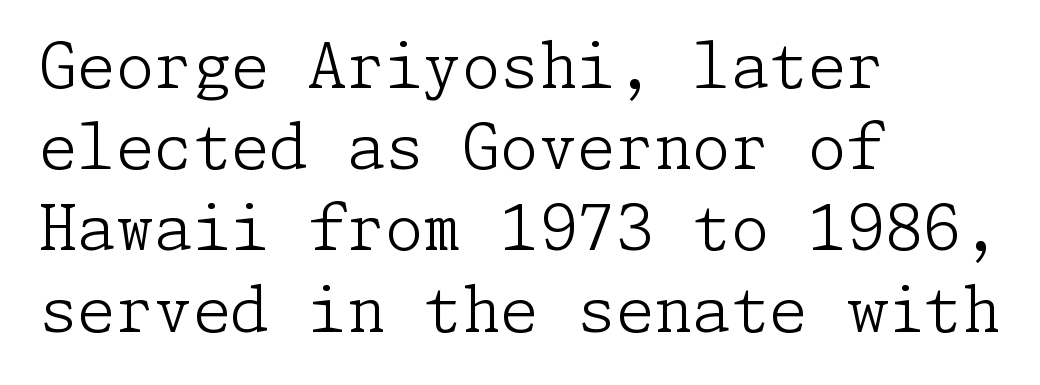
{"serif": "yes", "italic": "no", "bold": "no", "weight": "light", "width": "normal", "stroke_contrast": "low", "x_height": "medium", "underline": "no", "align": "left", "line_spacing": "normal", "line_spacing_ratio": 1.31, "letter_spacing": "normal", "letter_spacing_em": 0.0, "glyph_px": 62}
